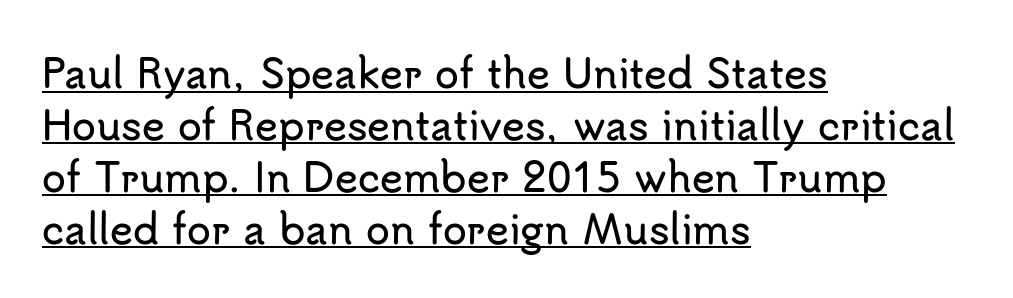
Q: Is the text italic (slanted)? A: No, it is upright.
Q: Is the typeface a serif or a sans-serif typeface? A: Sans-serif.
Q: Is the text underlined? A: Yes.
Q: How is the paragraph aligned? A: Left-aligned.
Q: Is the spacing between letters normal or unusually wide? A: Normal.
Q: Is the spacing between lines tight, normal or loose? A: Normal.
Q: Width (condensed, normal, or wide)? A: Normal.
Q: Stroke contrast? A: Low.
Q: x-height? A: Small.
Q: Monospaced? A: No.
